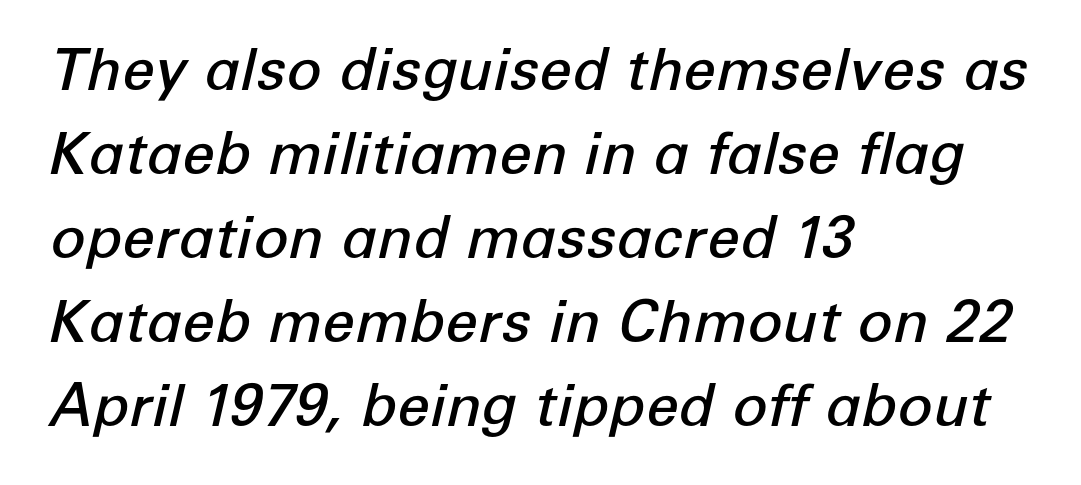
Q: Is the text bold? A: Semi-bold.
Q: Is the text italic (slanted)? A: Yes, it leans right by about 12 degrees.
Q: Is the text underlined? A: No.
Q: How is the paragraph aligned? A: Left-aligned.
Q: Is the spacing between letters normal or unusually wide? A: Normal.
Q: Is the spacing between lines tight, normal or loose? A: Normal.
Q: Width (condensed, normal, or wide)? A: Normal.
Q: Stroke contrast? A: Low.
Q: x-height? A: Medium.
Q: Monospaced? A: No.
